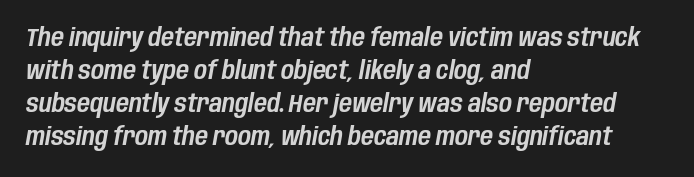
The image shows 25 px text type, italic (leaning right); set left-aligned, normal line spacing (1.32x), normal letter spacing, not underlined.
